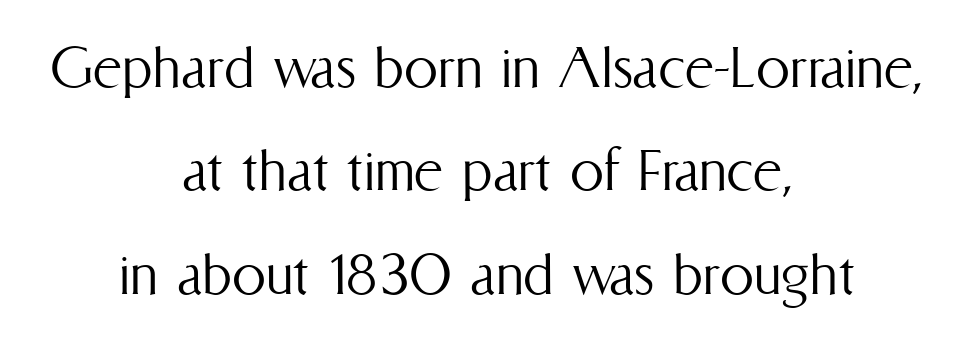
Q: Is the text bold? A: No.
Q: Is the text italic (slanted)? A: No, it is upright.
Q: Is the text underlined? A: No.
Q: How is the paragraph aligned? A: Centered.
Q: Is the spacing between letters normal or unusually wide? A: Normal.
Q: Is the spacing between lines tight, normal or loose? A: Normal.
Q: Width (condensed, normal, or wide)? A: Condensed.
Q: Stroke contrast? A: Medium.
Q: x-height? A: Medium.
Q: Monospaced? A: No.
